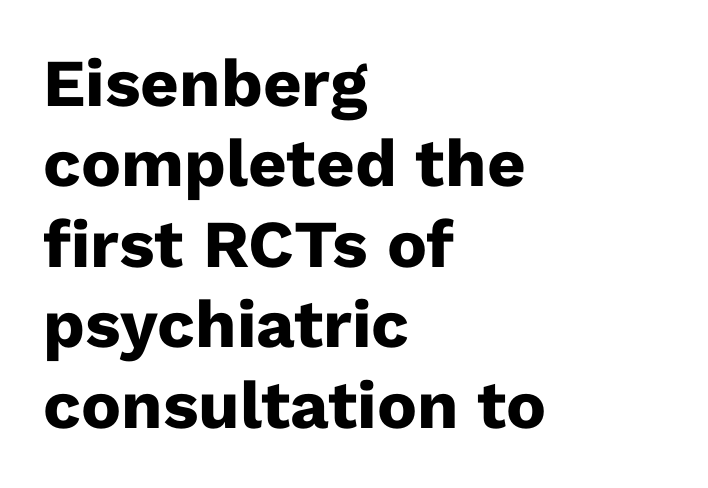
{"serif": "no", "italic": "no", "bold": "yes", "weight": "heavy", "width": "normal", "stroke_contrast": "low", "x_height": "medium", "monospaced": "no", "underline": "no", "align": "left", "line_spacing_ratio": 1.2, "letter_spacing": "normal", "letter_spacing_em": 0.0, "glyph_px": 67}
